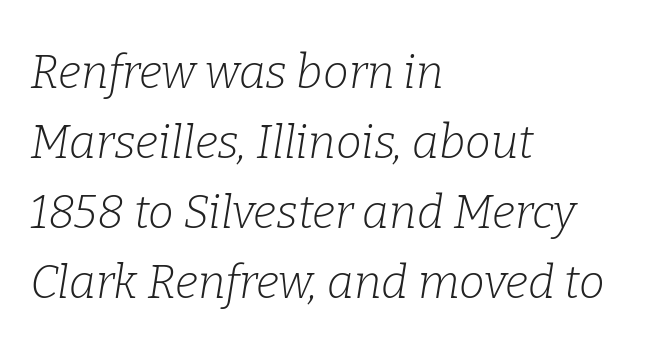
The image shows 46 px light serif type, italic (leaning right); set left-aligned, normal line spacing (1.52x), normal letter spacing, not underlined; low stroke contrast and a medium x-height.
